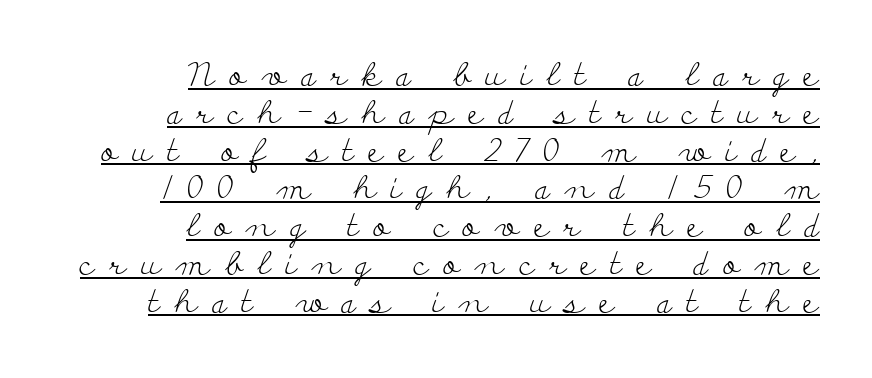
{"serif": "yes", "bold": "no", "weight": "light", "width": "wide", "stroke_contrast": "low", "x_height": "small", "monospaced": "no", "underline": "yes", "align": "right", "line_spacing_ratio": 1.18, "letter_spacing": "wide", "letter_spacing_em": 0.47, "glyph_px": 32}
